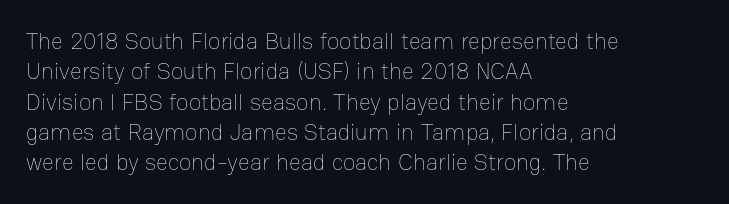
{"italic": "no", "bold": "no", "underline": "no", "align": "left", "line_spacing": "normal", "line_spacing_ratio": 1.32, "letter_spacing": "normal", "letter_spacing_em": 0.0, "glyph_px": 23}
